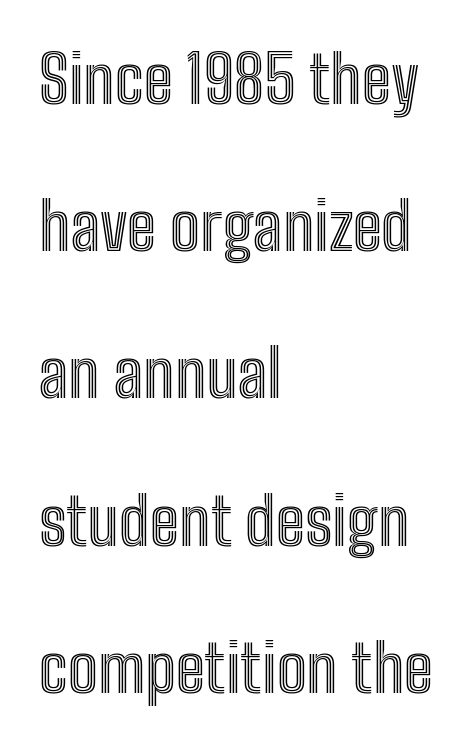
{"italic": "no", "width": "condensed", "x_height": "medium", "monospaced": "no", "underline": "no", "align": "left", "line_spacing": "loose", "line_spacing_ratio": 2.23, "letter_spacing": "normal", "letter_spacing_em": 0.0, "glyph_px": 66}
